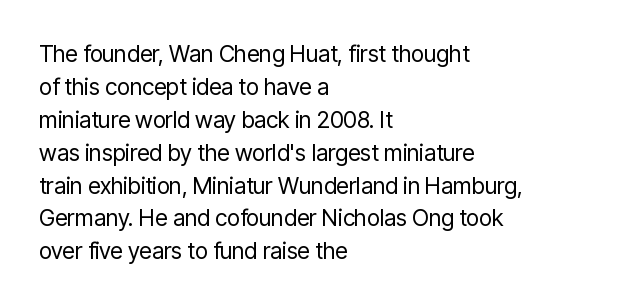
{"italic": "no", "bold": "no", "underline": "no", "align": "left", "line_spacing": "normal", "line_spacing_ratio": 1.43, "letter_spacing": "normal", "letter_spacing_em": 0.0, "glyph_px": 23}
